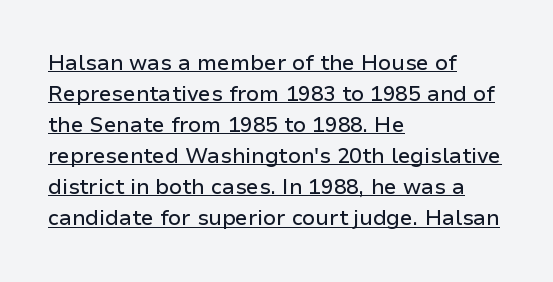
The image shows 21 px text type, upright; set left-aligned, normal line spacing (1.48x), normal letter spacing, underlined.
